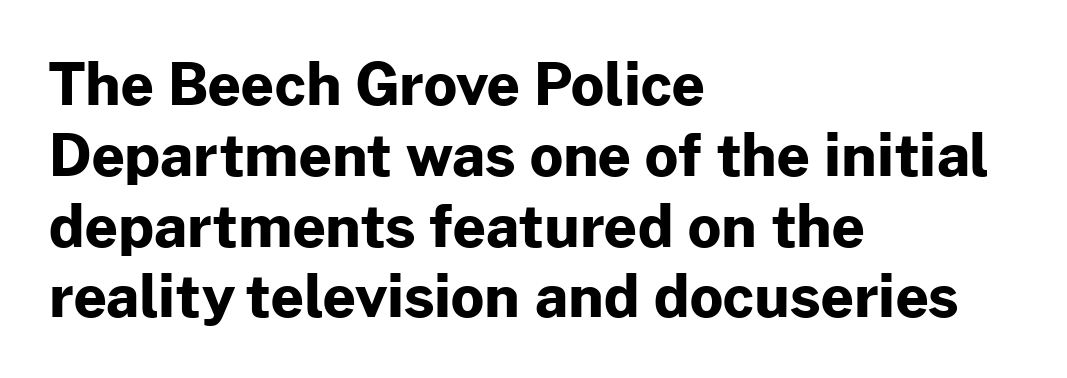
The area under the type is left untouched. In CSS terms this would be text-align: left. Its strokes are broad and dark, the hallmark of bold type. Short note: letters normally spaced. Serif or sans? Sans — the stroke terminals are bare. Character widths vary here, with narrow letters taking less room than wide ones.
